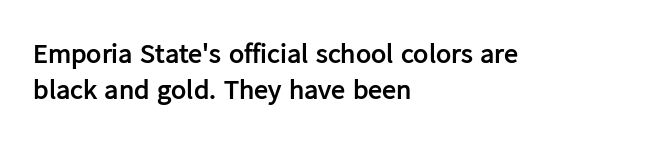
Check under the words: just untouched page. Line beginnings align vertically; line endings do not. Whoever set this chose a conventional vertical rhythm. These lines carry a lot of weight — the face is fully bold. Characters remain perfectly vertical along every line.
